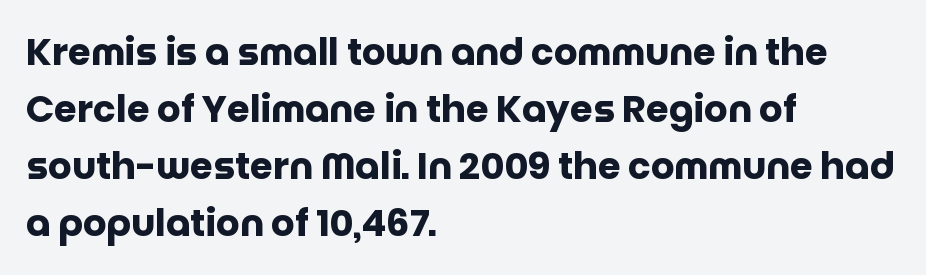
{"serif": "no", "italic": "no", "bold": "yes", "weight": "heavy", "width": "normal", "stroke_contrast": "low", "x_height": "large", "monospaced": "no", "underline": "no", "align": "left", "line_spacing": "normal", "line_spacing_ratio": 1.54, "letter_spacing": "normal", "letter_spacing_em": 0.0, "glyph_px": 37}
